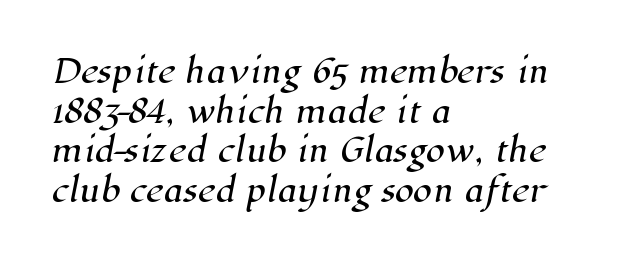
You could not count columns in this text — the font is proportionally spaced. The designer left line spacing at the default. Quick note: underline off. Each letter's strokes conclude with small projecting serifs.
